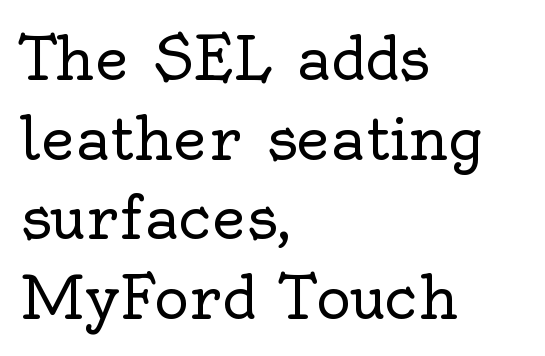
The rendering anchors every line to the left-hand side. Normally led — the rows are evenly, conventionally spaced. Descender tails drop into unmarked territory. You could call the tracking neutral — neither tight nor loose.
